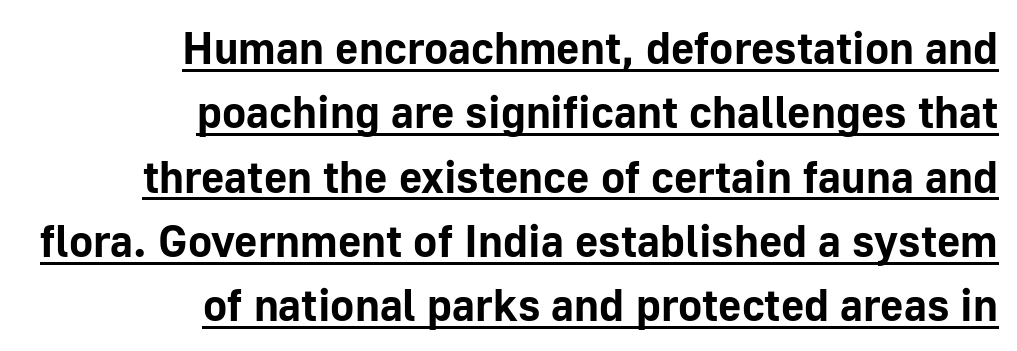
Q: Is the text bold? A: Yes.
Q: Is the text italic (slanted)? A: No, it is upright.
Q: Is the typeface a serif or a sans-serif typeface? A: Sans-serif.
Q: Is the text underlined? A: Yes.
Q: How is the paragraph aligned? A: Right-aligned.
Q: Is the spacing between letters normal or unusually wide? A: Normal.
Q: Is the spacing between lines tight, normal or loose? A: Normal.
Q: Width (condensed, normal, or wide)? A: Normal.
Q: Stroke contrast? A: Low.
Q: x-height? A: Medium.
Q: Monospaced? A: No.
